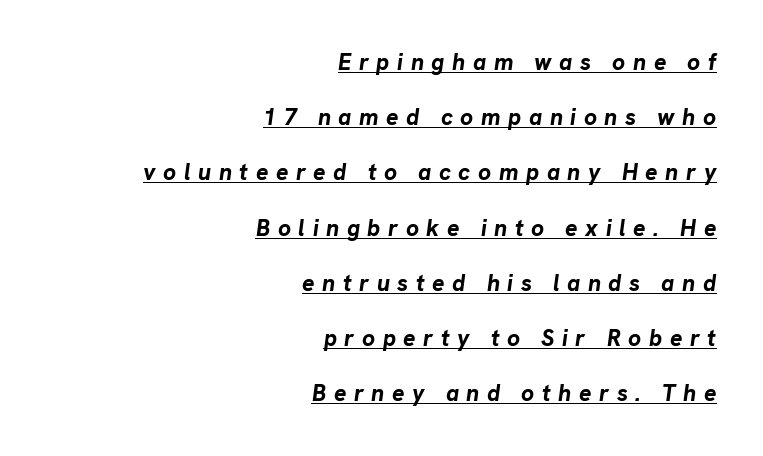
Q: Is the text bold? A: Yes.
Q: Is the text italic (slanted)? A: Yes, it leans right by about 8 degrees.
Q: Is the text underlined? A: Yes.
Q: How is the paragraph aligned? A: Right-aligned.
Q: Is the spacing between letters normal or unusually wide? A: Unusually wide.
Q: Is the spacing between lines tight, normal or loose? A: Loose.
